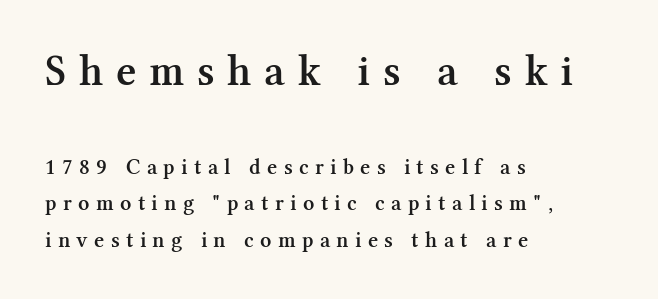
The image shows 44 px semibold serif type, upright; set left-aligned, normal line spacing (1.67x), unusually wide letter spacing (+0.29 em), not underlined; the first (top) block is 2.0x larger; medium stroke contrast and a medium x-height.
